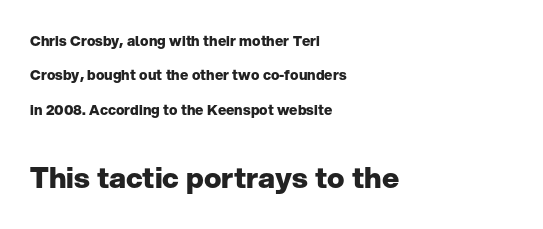
{"serif": "no", "italic": "no", "bold": "yes", "weight": "heavy", "width": "normal", "stroke_contrast": "low", "x_height": "medium", "monospaced": "no", "underline": "no", "align": "left", "line_spacing": "loose", "line_spacing_ratio": 2.45, "letter_spacing": "normal", "letter_spacing_em": 0.0, "larger_block": "second", "size_ratio": 2.07, "glyph_px": 29}
